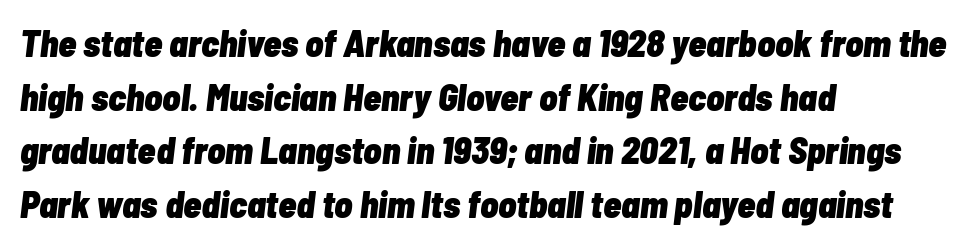
{"italic": "yes", "lean": "right", "slant_degrees": 7, "bold": "yes", "weight": "heavy", "width": "condensed", "stroke_contrast": "low", "x_height": "medium", "monospaced": "no", "underline": "no", "align": "left", "line_spacing": "normal", "line_spacing_ratio": 1.45, "letter_spacing": "normal", "letter_spacing_em": 0.0, "glyph_px": 37}
